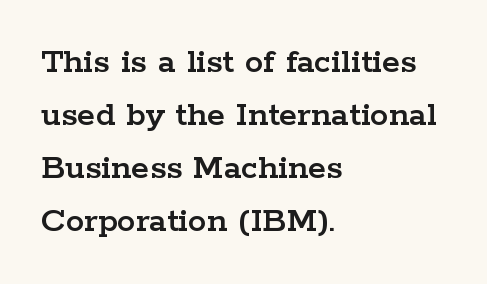
{"serif": "yes", "italic": "no", "width": "wide", "stroke_contrast": "low", "x_height": "medium", "monospaced": "no", "underline": "no", "align": "left", "line_spacing": "normal", "line_spacing_ratio": 1.43, "letter_spacing": "normal", "letter_spacing_em": 0.0, "glyph_px": 37}
